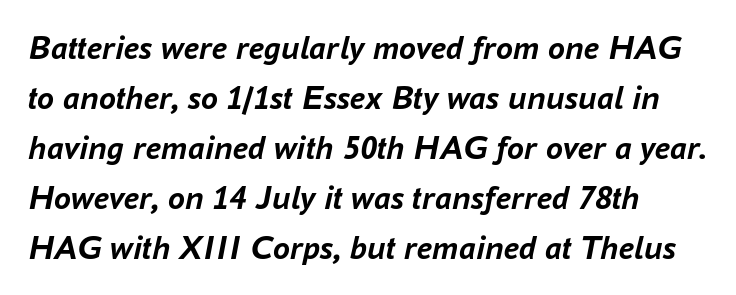
Quick note: interline space is typical. Words float on clear page, feet unadorned. You could not count columns in this text — the font is proportionally spaced. This sample uses an oblique cut, with every glyph tilted off the vertical. Compared with typical body copy, the letter spacing here is the same. Heavy-handed strokes throughout: this text is bold.
